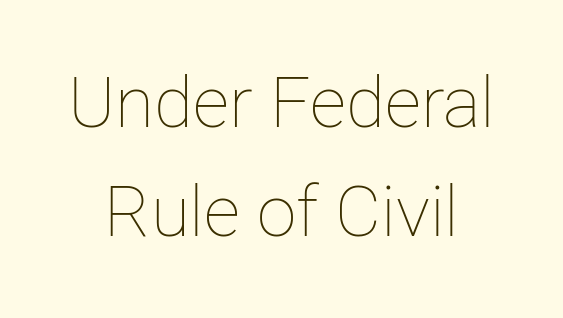
The image shows 71 px thin type, upright; set normal line spacing (1.53x), normal letter spacing, not underlined; low stroke contrast and a medium x-height.
